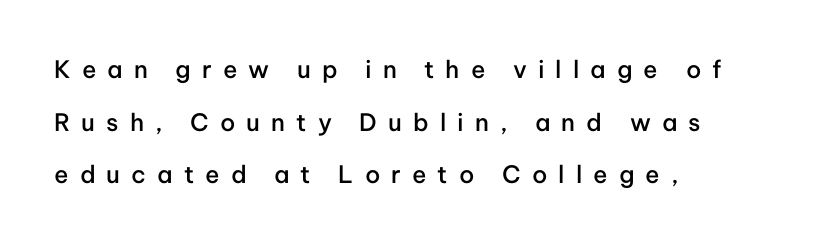
The image shows 24 px text type, upright; set left-aligned, loose line spacing (2.19x), unusually wide letter spacing (+0.46 em), not underlined.
